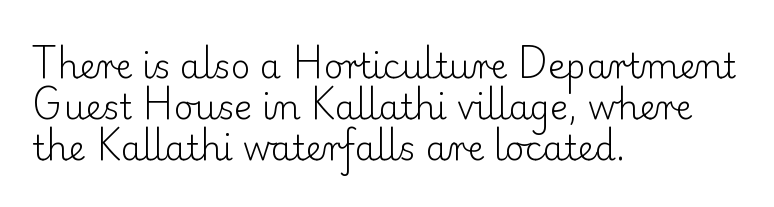
Q: Is the text bold? A: No.
Q: Is the text italic (slanted)? A: No, it is upright.
Q: Is the text underlined? A: No.
Q: How is the paragraph aligned? A: Left-aligned.
Q: Is the spacing between letters normal or unusually wide? A: Normal.
Q: Width (condensed, normal, or wide)? A: Normal.
Q: Stroke contrast? A: Low.
Q: x-height? A: Small.
Q: Monospaced? A: No.
